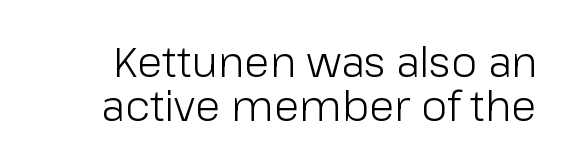
{"serif": "no", "italic": "no", "bold": "no", "weight": "light", "width": "normal", "stroke_contrast": "low", "x_height": "medium", "monospaced": "no", "underline": "no", "line_spacing": "tight", "line_spacing_ratio": 1.04, "letter_spacing": "normal", "letter_spacing_em": 0.0, "glyph_px": 42}
